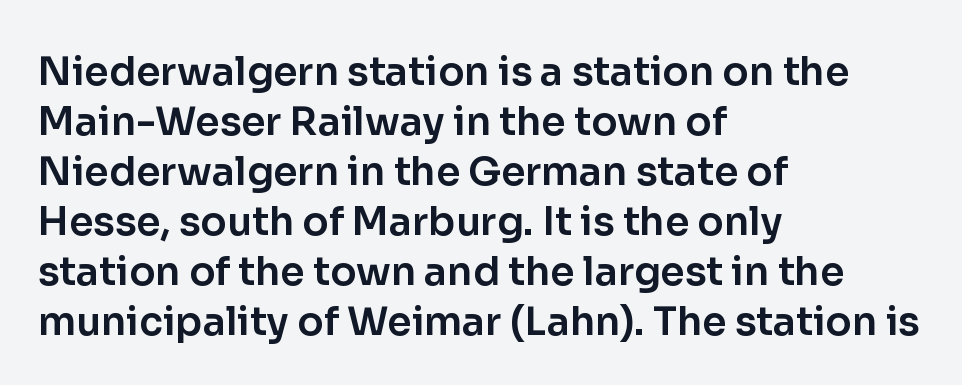
Q: Is the text italic (slanted)? A: No, it is upright.
Q: Is the typeface a serif or a sans-serif typeface? A: Sans-serif.
Q: Is the text underlined? A: No.
Q: How is the paragraph aligned? A: Left-aligned.
Q: Is the spacing between letters normal or unusually wide? A: Normal.
Q: Is the spacing between lines tight, normal or loose? A: Normal.
Q: Width (condensed, normal, or wide)? A: Normal.
Q: Stroke contrast? A: Low.
Q: x-height? A: Medium.
Q: Monospaced? A: No.
